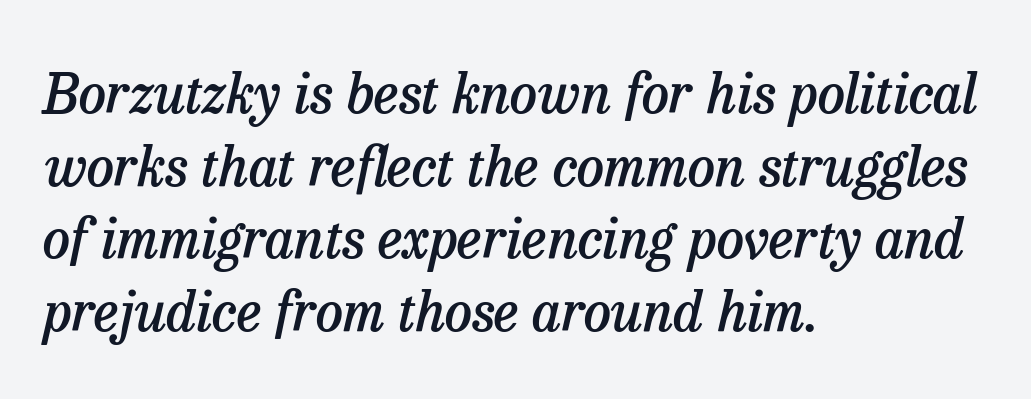
Q: Is the text bold? A: Semi-bold.
Q: Is the text italic (slanted)? A: Yes, it leans right by about 13 degrees.
Q: Is the typeface a serif or a sans-serif typeface? A: Serif.
Q: Is the text underlined? A: No.
Q: How is the paragraph aligned? A: Left-aligned.
Q: Is the spacing between letters normal or unusually wide? A: Normal.
Q: Is the spacing between lines tight, normal or loose? A: Normal.
Q: Width (condensed, normal, or wide)? A: Normal.
Q: Stroke contrast? A: Low.
Q: x-height? A: Medium.
Q: Monospaced? A: No.
